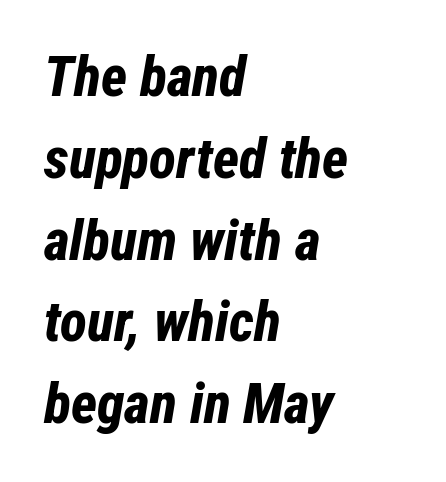
The passage shown leans; its letterforms are oblique. You'd pick this weight for a headline — it's a proper bold. These lines are rendered in a variable-pitch font. This rendering uses left alignment, leaving the right contour irregular. Each word holds together tightly as a unit, with standard inter-letter gaps.
